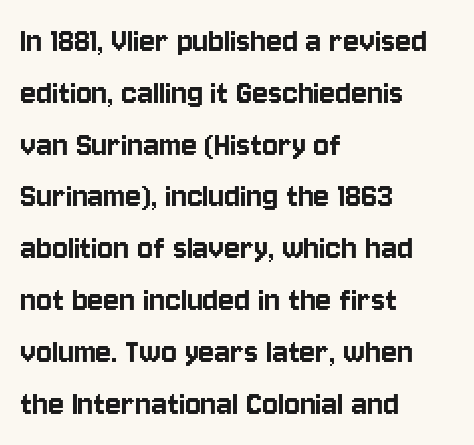
The image shows 37 px condensed sans-serif type, upright; set left-aligned, normal line spacing (1.4x), normal letter spacing, not underlined; low stroke contrast and a large x-height.
